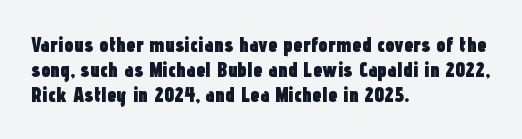
The image shows 21 px bold type, upright; set left-aligned, line spacing 1.2x, normal letter spacing, not underlined.
